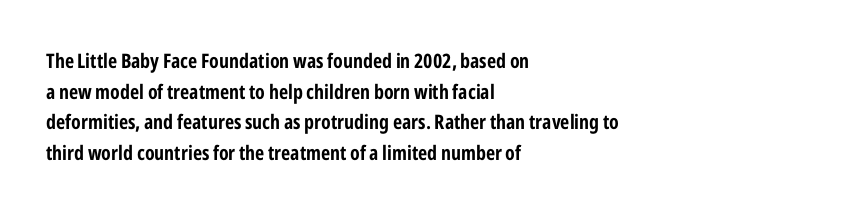
Q: Is the text bold? A: Yes.
Q: Is the text italic (slanted)? A: No, it is upright.
Q: Is the text underlined? A: No.
Q: How is the paragraph aligned? A: Left-aligned.
Q: Is the spacing between letters normal or unusually wide? A: Normal.
Q: Is the spacing between lines tight, normal or loose? A: Normal.
